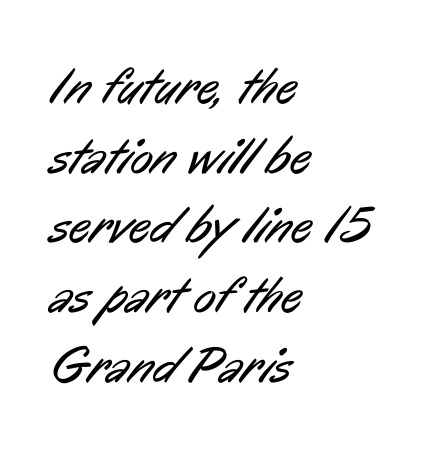
Q: Is the text bold? A: No.
Q: Is the typeface a serif or a sans-serif typeface? A: Sans-serif.
Q: Is the text underlined? A: No.
Q: How is the paragraph aligned? A: Left-aligned.
Q: Is the spacing between letters normal or unusually wide? A: Normal.
Q: Is the spacing between lines tight, normal or loose? A: Normal.
Q: Width (condensed, normal, or wide)? A: Condensed.
Q: Stroke contrast? A: Low.
Q: x-height? A: Medium.
Q: Monospaced? A: No.
